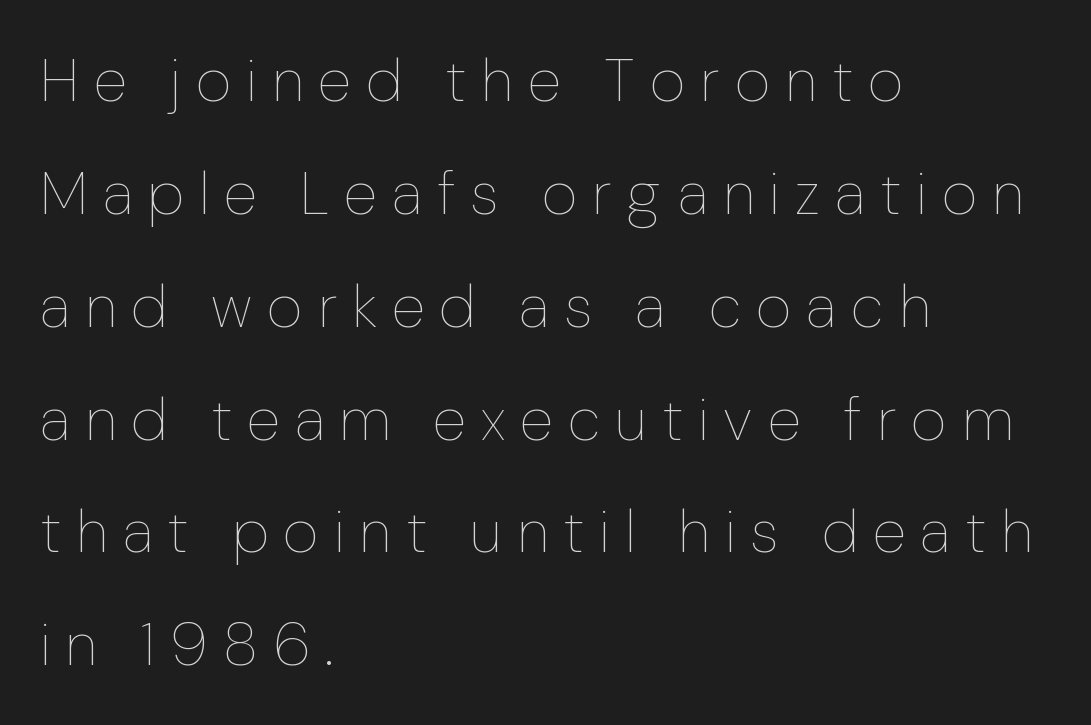
{"italic": "no", "bold": "no", "weight": "thin", "width": "normal", "stroke_contrast": "low", "x_height": "medium", "monospaced": "no", "underline": "no", "align": "left", "line_spacing_ratio": 1.85, "letter_spacing": "wide", "letter_spacing_em": 0.25, "glyph_px": 61}
